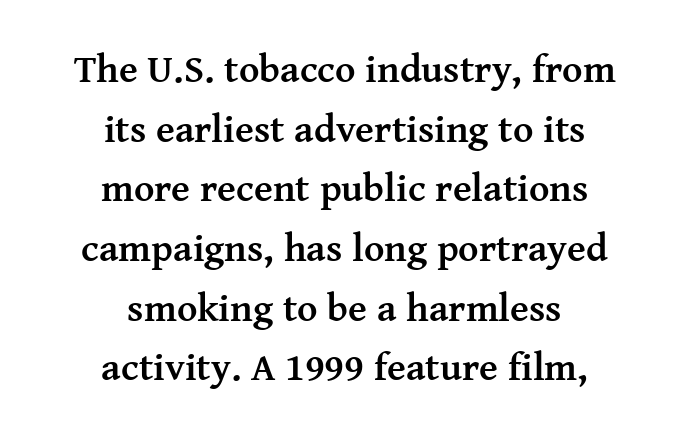
The characters display serif detailing at their extremities. Posture: straight, roman, zero tilt. Honestly, there is no underline to notice here at all. Both edges are ragged and mirror each other, which tells us the setting is centered. The sample has been set heavy, in full bold. Interline gaps are of average width in this sample.
